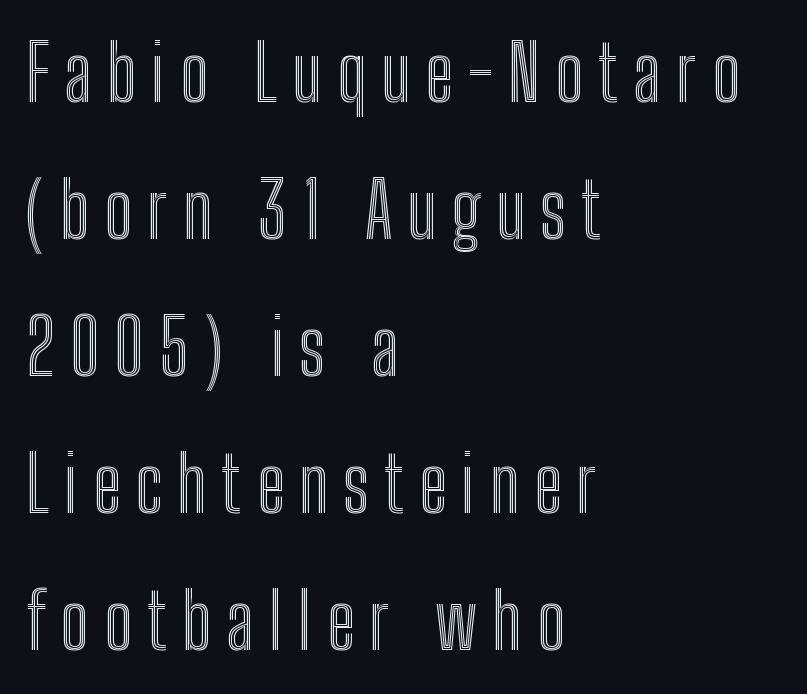
{"italic": "no", "width": "condensed", "x_height": "medium", "monospaced": "no", "underline": "no", "align": "left", "line_spacing_ratio": 1.78, "glyph_px": 77}
